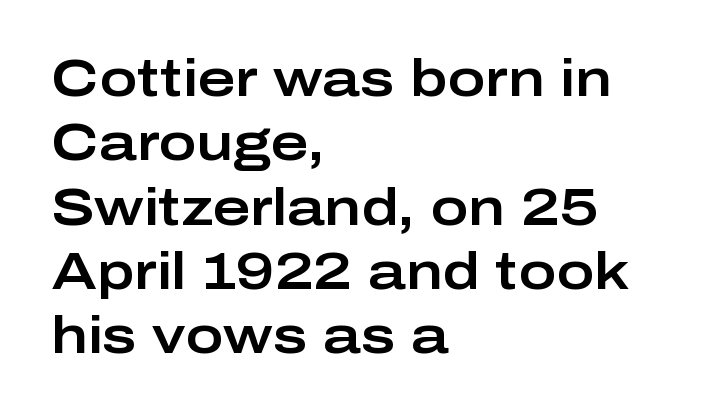
{"serif": "no", "italic": "no", "width": "wide", "stroke_contrast": "low", "x_height": "medium", "monospaced": "no", "underline": "no", "align": "left", "line_spacing": "normal", "line_spacing_ratio": 1.26, "letter_spacing": "normal", "letter_spacing_em": 0.0, "glyph_px": 51}
